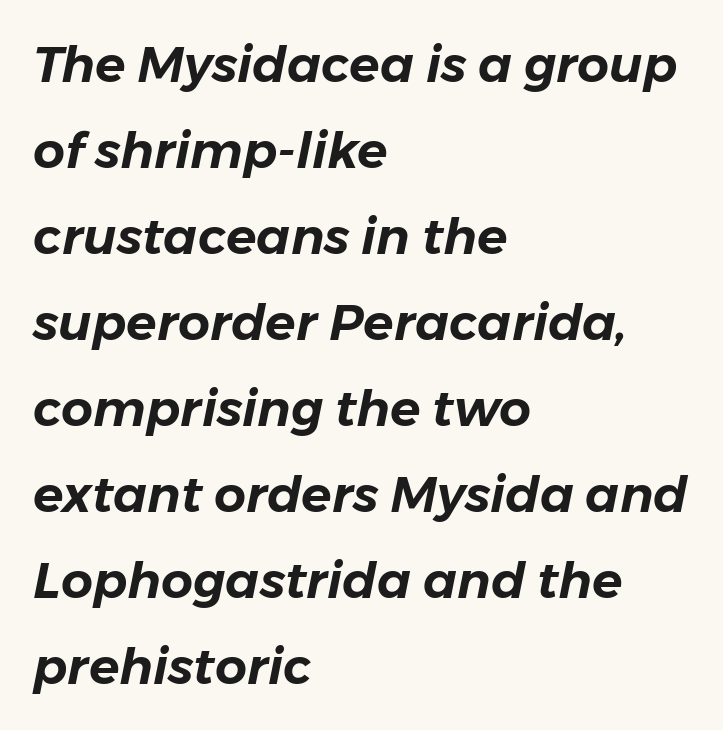
Reading down the block, your eye returns to a fixed left position each line. Proportional: the letters do not fall into vertical columns. No word sits above an underline. The horizontal fit of the characters is conventional and even. Notice how the stems are inclined rather than vertical — that's the hallmark of italics.
